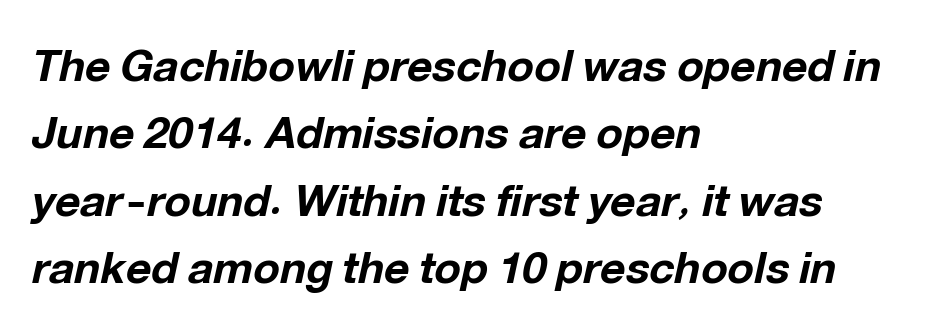
Q: Is the text bold? A: Yes.
Q: Is the text italic (slanted)? A: Yes, it leans right by about 12 degrees.
Q: Is the text underlined? A: No.
Q: How is the paragraph aligned? A: Left-aligned.
Q: Is the spacing between letters normal or unusually wide? A: Normal.
Q: Is the spacing between lines tight, normal or loose? A: Normal.
Q: Width (condensed, normal, or wide)? A: Normal.
Q: Stroke contrast? A: Low.
Q: x-height? A: Medium.
Q: Monospaced? A: No.
